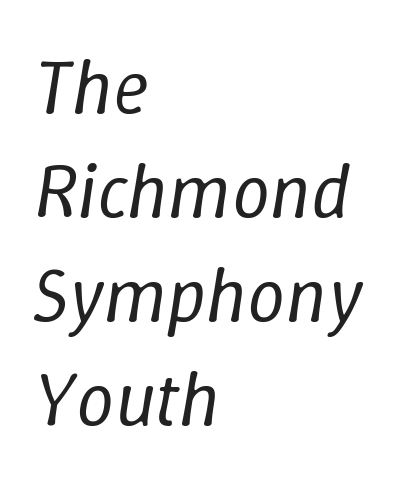
The image shows 76 px regular-weight type, italic (leaning right); set left-aligned, normal line spacing (1.37x), normal letter spacing, not underlined; low stroke contrast and a medium x-height.
